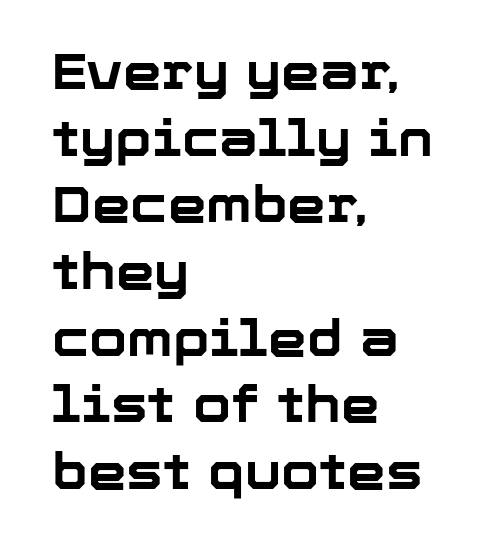
Q: Is the text bold? A: Yes.
Q: Is the text italic (slanted)? A: No, it is upright.
Q: Is the typeface a serif or a sans-serif typeface? A: Sans-serif.
Q: Is the text underlined? A: No.
Q: How is the paragraph aligned? A: Left-aligned.
Q: Is the spacing between letters normal or unusually wide? A: Normal.
Q: Is the spacing between lines tight, normal or loose? A: Normal.
Q: Width (condensed, normal, or wide)? A: Normal.
Q: Stroke contrast? A: Low.
Q: x-height? A: Medium.
Q: Monospaced? A: No.
